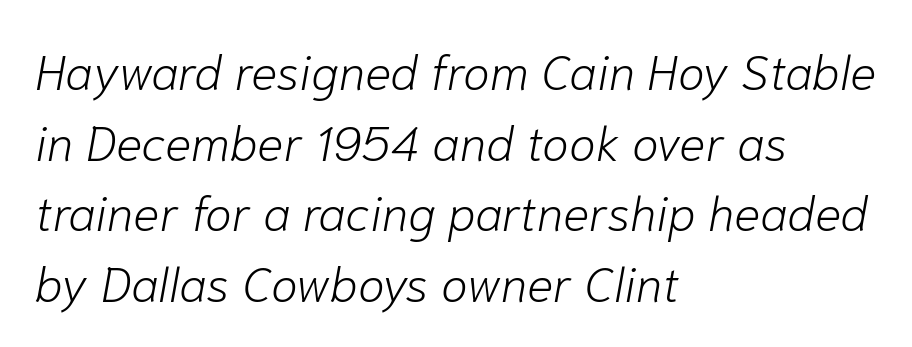
Q: Is the text bold? A: No.
Q: Is the text italic (slanted)? A: Yes, it leans right by about 10 degrees.
Q: Is the text underlined? A: No.
Q: How is the paragraph aligned? A: Left-aligned.
Q: Is the spacing between letters normal or unusually wide? A: Normal.
Q: Is the spacing between lines tight, normal or loose? A: Normal.
Q: Width (condensed, normal, or wide)? A: Normal.
Q: Stroke contrast? A: Low.
Q: x-height? A: Medium.
Q: Monospaced? A: No.
